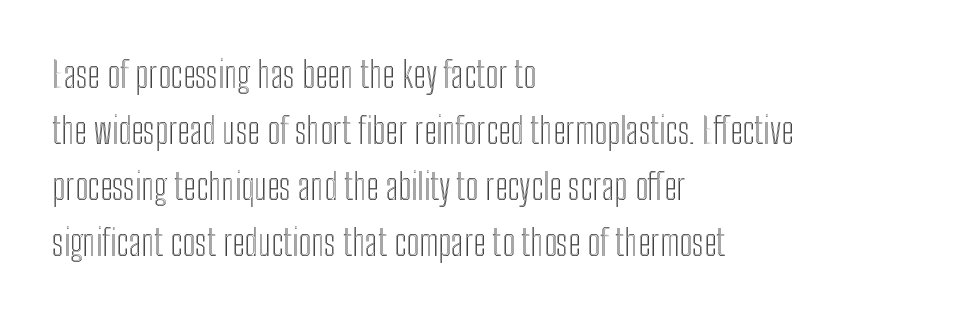
Ascenders rise straight up at ninety degrees. Character widths vary here, with narrow letters taking less room than wide ones. The typesetter chose a ragged-right arrangement here. Tracking value appears to be zero — textbook default spacing. This rendering features lettering with no underline.
